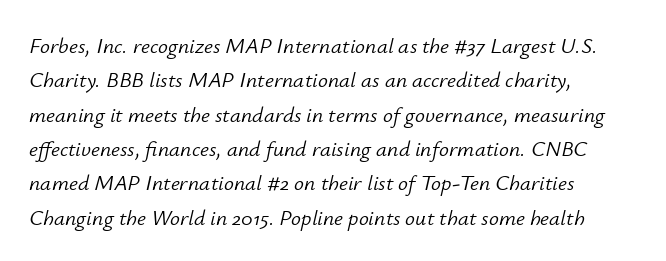
The image shows 22 px text type, italic (leaning right); set left-aligned, normal line spacing (1.56x), normal letter spacing, not underlined.
